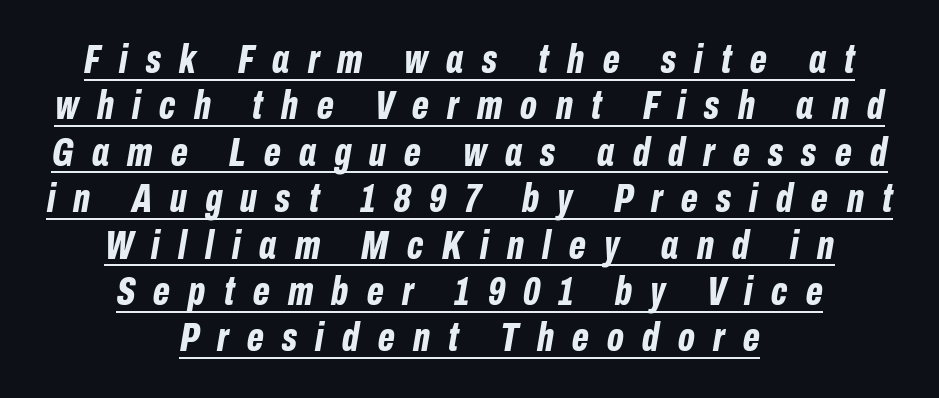
The image shows 40 px bold, condensed type, italic (leaning right); set centered, line spacing 1.16x, unusually wide letter spacing (+0.46 em), underlined; low stroke contrast and a medium x-height.
